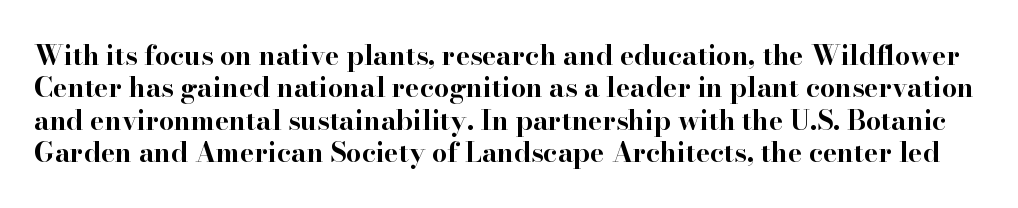
{"italic": "no", "bold": "yes", "underline": "no", "line_spacing_ratio": 1.2, "letter_spacing": "normal", "letter_spacing_em": 0.0, "glyph_px": 27}
